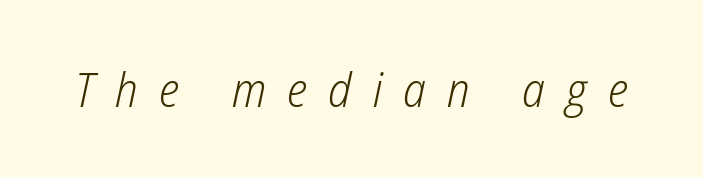
The image shows 48 px light, condensed type, italic (leaning right); set unusually wide letter spacing (+0.44 em), not underlined; low stroke contrast and a medium x-height.
